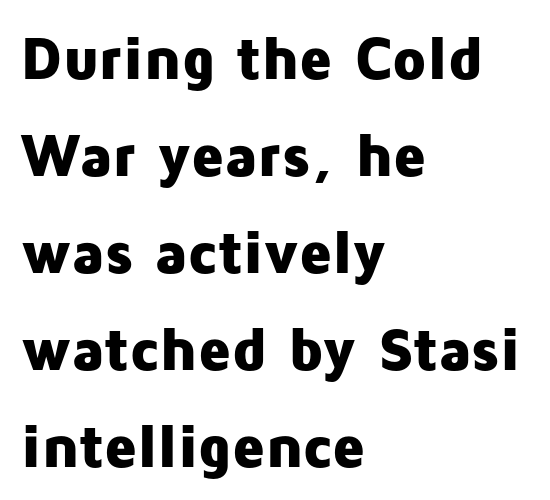
The image shows 61 px heavy sans-serif type, upright; set left-aligned, normal line spacing (1.59x), normal letter spacing, not underlined; low stroke contrast and a medium x-height.
